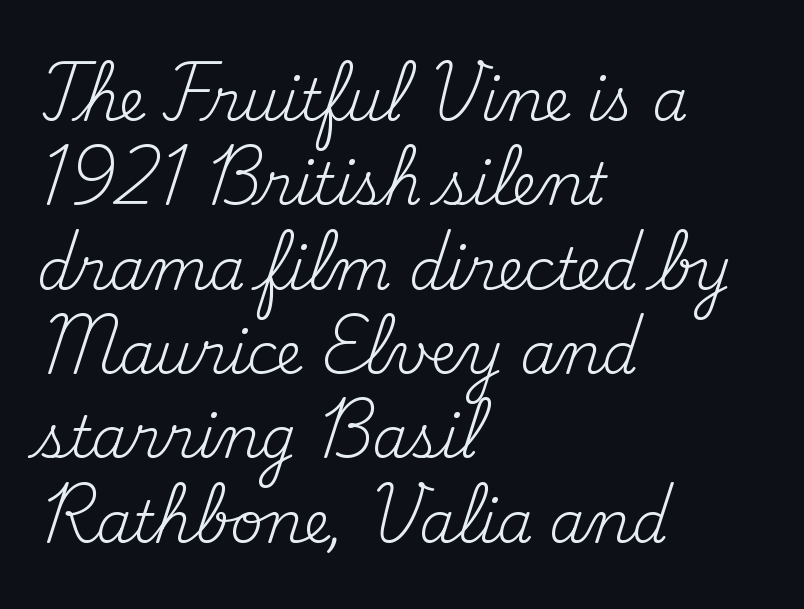
{"serif": "yes", "bold": "no", "weight": "regular", "width": "normal", "stroke_contrast": "medium", "x_height": "small", "monospaced": "no", "underline": "no", "align": "left", "line_spacing": "normal", "line_spacing_ratio": 1.48, "letter_spacing": "normal", "letter_spacing_em": 0.0, "glyph_px": 57}
